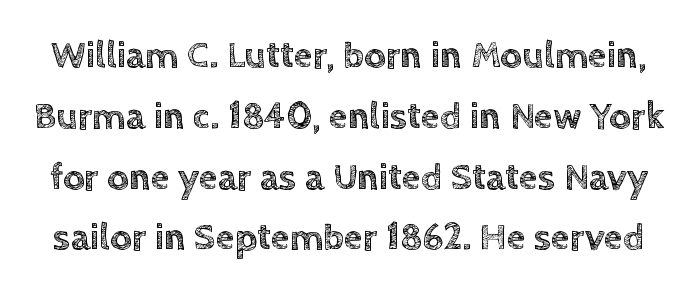
{"italic": "no", "width": "normal", "x_height": "large", "monospaced": "no", "underline": "no", "line_spacing": "normal", "line_spacing_ratio": 1.6, "letter_spacing": "normal", "letter_spacing_em": 0.0, "glyph_px": 38}
